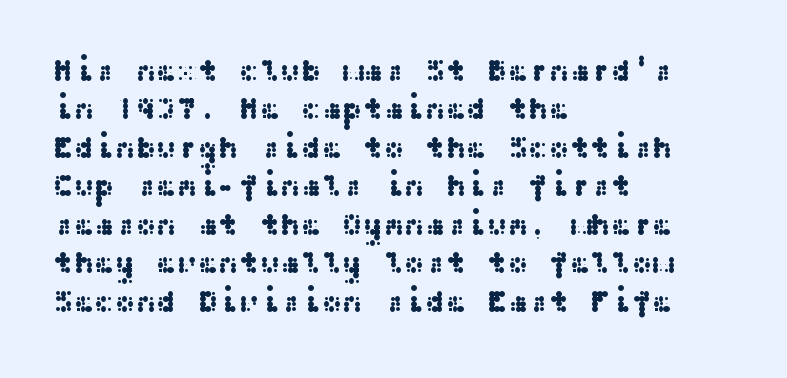
In terms of letterspacing, this is plain default setting. In terms of posture, this sample is upright. The letters carry no serifs — their stems end cleanly without finishing strokes. Compared with a centered layout, this one pins lines to the left instead. Words float on clear page, feet unadorned.
